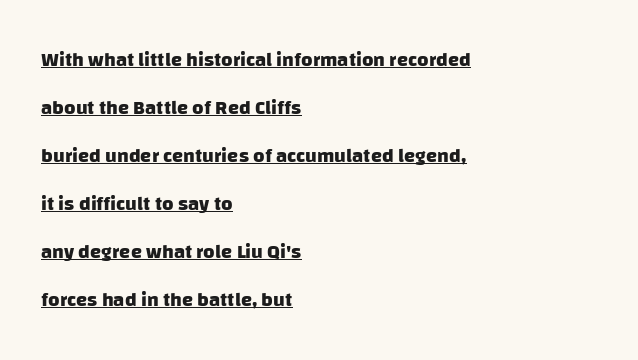
The image shows 20 px bold type; set left-aligned, loose line spacing (2.4x), normal letter spacing, underlined.
